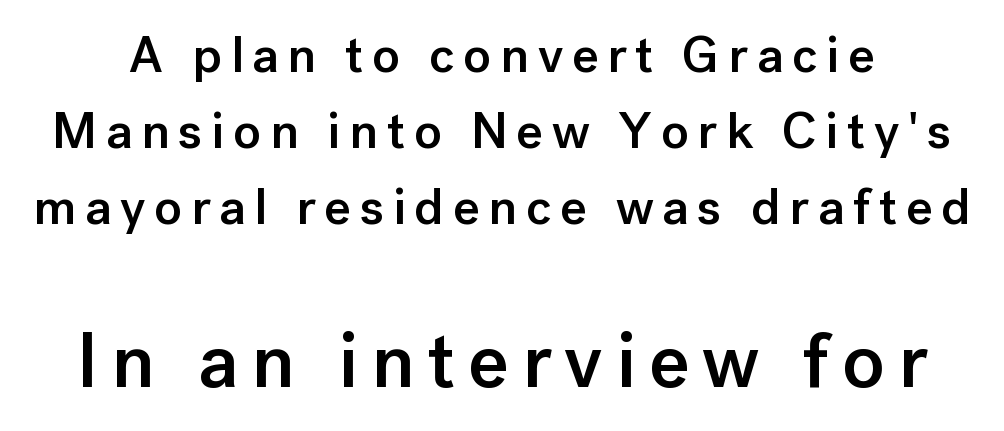
Look at the stroke-to-counter ratio: somewhat heavy, a semibold. A roman cut, with each character standing at attention. Rule under the text: the space is simply empty. The designer went with a sans here, leaving each stem footless.
